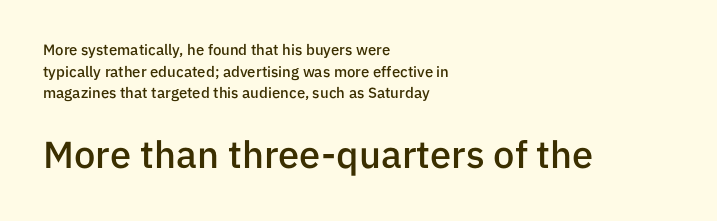
Q: Is the text bold? A: Semi-bold.
Q: Is the text italic (slanted)? A: No, it is upright.
Q: Is the typeface a serif or a sans-serif typeface? A: Sans-serif.
Q: Is the text underlined? A: No.
Q: How is the paragraph aligned? A: Left-aligned.
Q: Is the spacing between letters normal or unusually wide? A: Normal.
Q: Is the spacing between lines tight, normal or loose? A: Normal.
Q: Which block of text is set in a larger size, the first (top) or the second (bottom)? A: The second (bottom) one.
Q: Width (condensed, normal, or wide)? A: Normal.
Q: Stroke contrast? A: Low.
Q: x-height? A: Medium.
Q: Monospaced? A: No.
